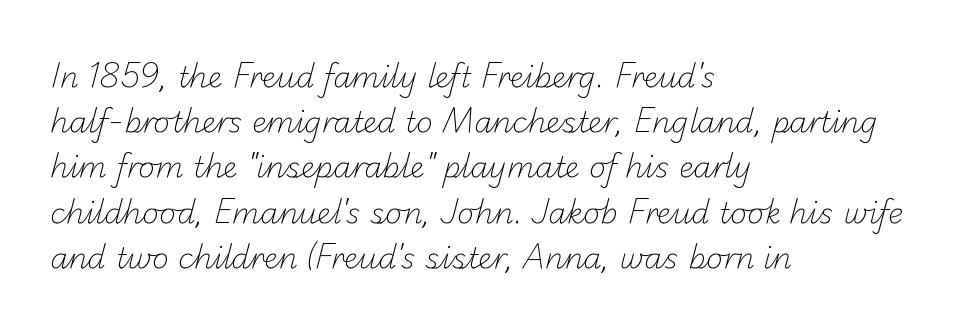
{"serif": "no", "bold": "no", "weight": "light", "width": "normal", "stroke_contrast": "low", "x_height": "small", "monospaced": "no", "underline": "no", "align": "left", "line_spacing": "normal", "line_spacing_ratio": 1.56, "letter_spacing": "normal", "letter_spacing_em": 0.0, "glyph_px": 29}
